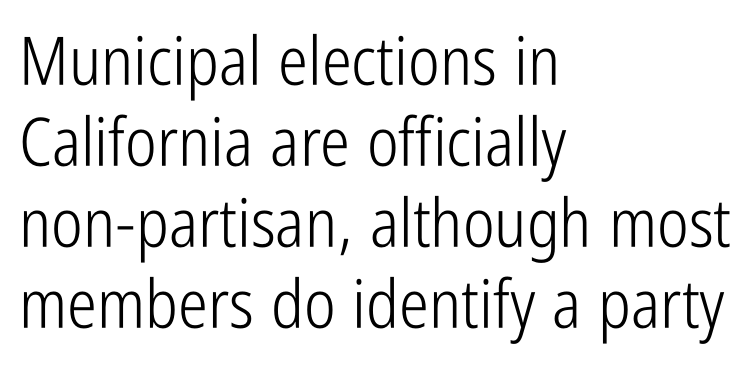
The image shows 67 px light, condensed sans-serif type, upright; set left-aligned, line spacing 1.21x, normal letter spacing, not underlined; low stroke contrast and a medium x-height.
